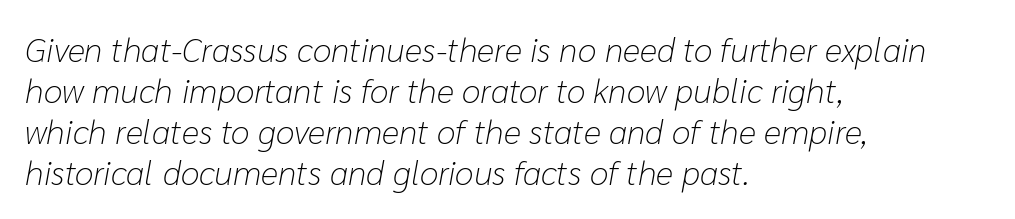
Q: Is the text bold? A: No.
Q: Is the text italic (slanted)? A: Yes, it leans right by about 10 degrees.
Q: Is the text underlined? A: No.
Q: How is the paragraph aligned? A: Left-aligned.
Q: Is the spacing between letters normal or unusually wide? A: Normal.
Q: Width (condensed, normal, or wide)? A: Normal.
Q: Stroke contrast? A: Low.
Q: x-height? A: Medium.
Q: Monospaced? A: No.
